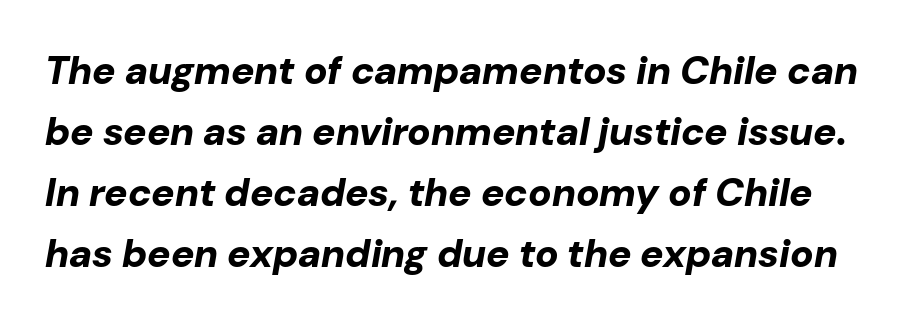
{"italic": "yes", "lean": "right", "slant_degrees": 10, "bold": "yes", "weight": "bold", "width": "normal", "stroke_contrast": "low", "x_height": "medium", "monospaced": "no", "underline": "no", "line_spacing": "normal", "line_spacing_ratio": 1.56, "letter_spacing": "normal", "letter_spacing_em": 0.0, "glyph_px": 39}
